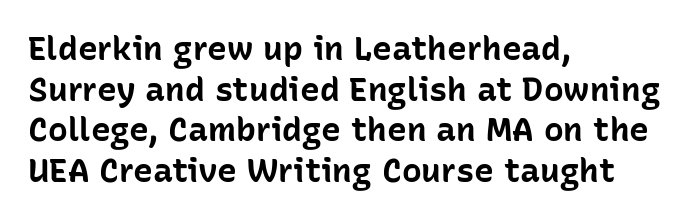
Q: Is the text bold? A: Yes.
Q: Is the text italic (slanted)? A: No, it is upright.
Q: Is the typeface a serif or a sans-serif typeface? A: Sans-serif.
Q: Is the text underlined? A: No.
Q: How is the paragraph aligned? A: Left-aligned.
Q: Is the spacing between letters normal or unusually wide? A: Normal.
Q: Width (condensed, normal, or wide)? A: Normal.
Q: Stroke contrast? A: Low.
Q: x-height? A: Medium.
Q: Monospaced? A: No.
